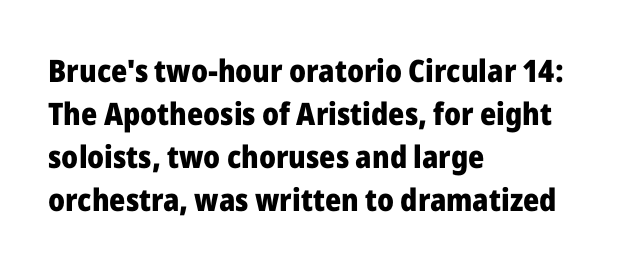
The image shows 31 px heavy sans-serif type, upright; set left-aligned, normal line spacing (1.39x), normal letter spacing, not underlined; low stroke contrast and a medium x-height.
